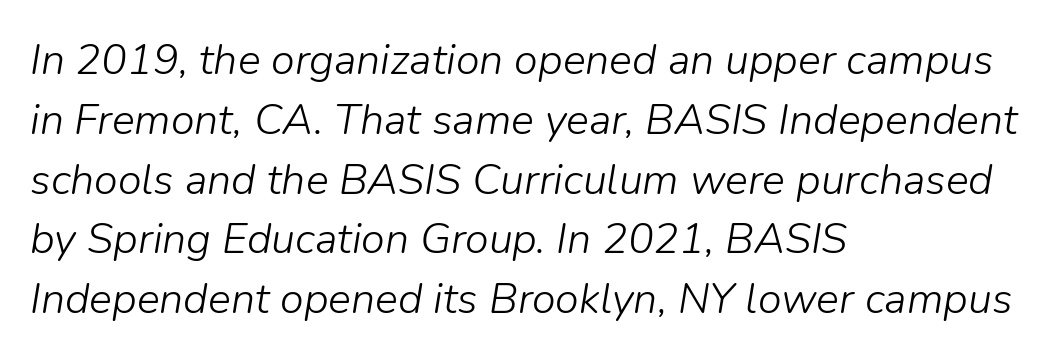
{"italic": "yes", "lean": "right", "slant_degrees": 9, "bold": "no", "weight": "light", "width": "normal", "stroke_contrast": "low", "x_height": "medium", "monospaced": "no", "underline": "no", "align": "left", "line_spacing": "normal", "line_spacing_ratio": 1.39, "letter_spacing": "normal", "letter_spacing_em": 0.0, "glyph_px": 43}
